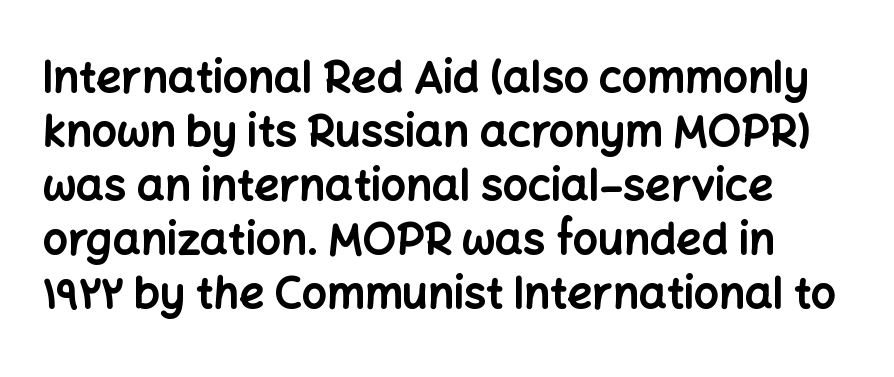
Q: Is the text bold? A: Yes.
Q: Is the text italic (slanted)? A: No, it is upright.
Q: Is the typeface a serif or a sans-serif typeface? A: Sans-serif.
Q: Is the text underlined? A: No.
Q: Is the spacing between letters normal or unusually wide? A: Normal.
Q: Width (condensed, normal, or wide)? A: Normal.
Q: Stroke contrast? A: Low.
Q: x-height? A: Medium.
Q: Monospaced? A: No.
